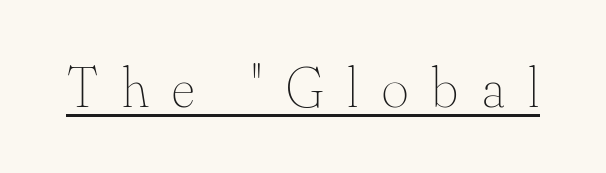
The image shows 57 px thin type, upright; set unusually wide letter spacing (+0.42 em), underlined; medium stroke contrast and a small x-height.
